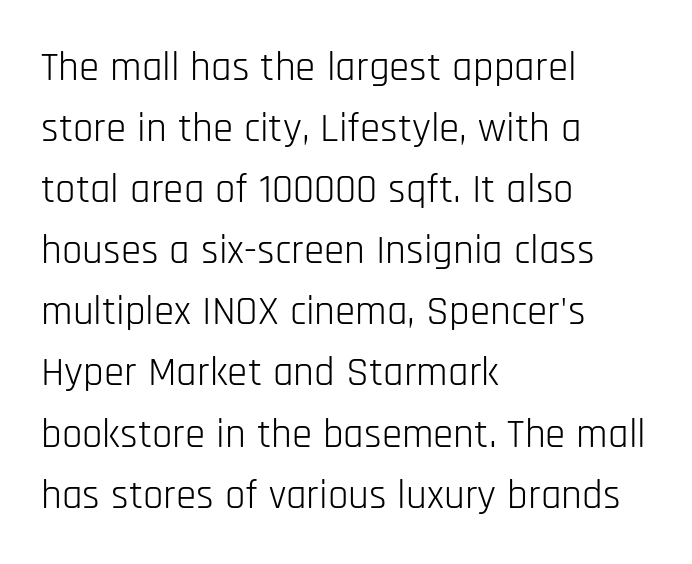
The rendering keeps characters at their native spacing. This sample is left-justified, so line endings fall wherever the words run out. Interline gaps are of average width in this sample. Stems here are at most as thick as an everyday book face.
